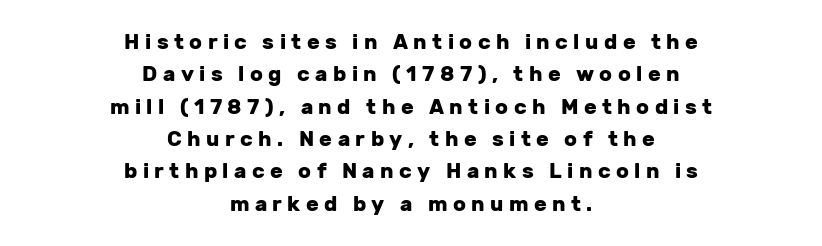
{"italic": "no", "bold": "yes", "underline": "no", "align": "center", "line_spacing": "normal", "line_spacing_ratio": 1.54, "letter_spacing": "wide", "letter_spacing_em": 0.26, "glyph_px": 21}
